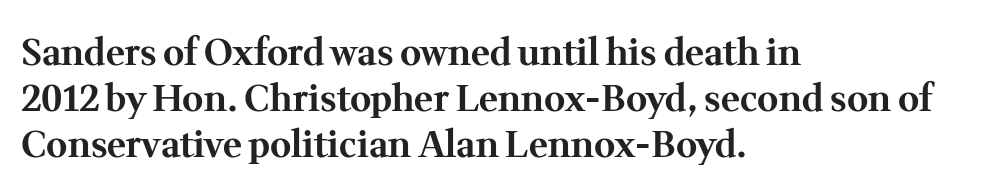
Q: Is the text bold? A: Yes.
Q: Is the text italic (slanted)? A: No, it is upright.
Q: Is the typeface a serif or a sans-serif typeface? A: Serif.
Q: Is the text underlined? A: No.
Q: How is the paragraph aligned? A: Left-aligned.
Q: Is the spacing between letters normal or unusually wide? A: Normal.
Q: Is the spacing between lines tight, normal or loose? A: Normal.
Q: Width (condensed, normal, or wide)? A: Normal.
Q: Stroke contrast? A: Medium.
Q: x-height? A: Medium.
Q: Monospaced? A: No.
